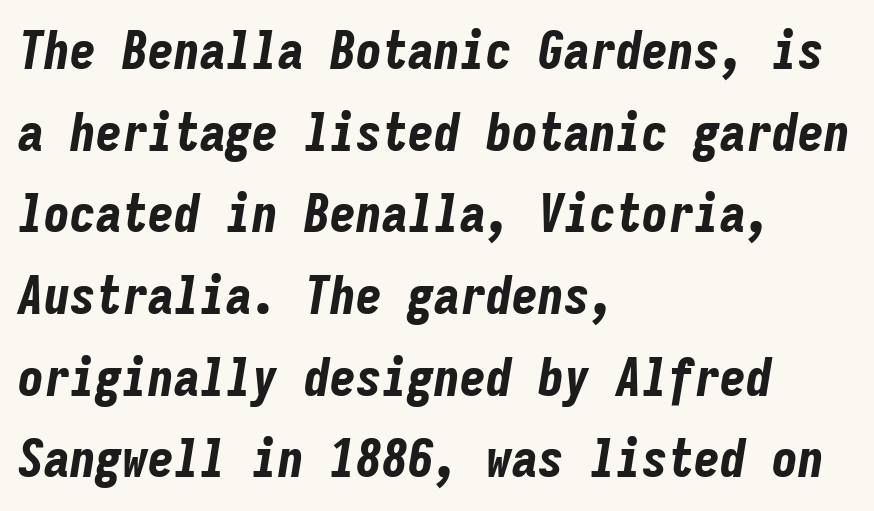
Looks like terminal output: every glyph gets an equal slot. Does the leading feel generous? No, just average. Inter-character spacing is left at the font's built-in metrics. Quick note: italic. The space directly below the letters is spotless. The compositor pushed each line to the left boundary.
